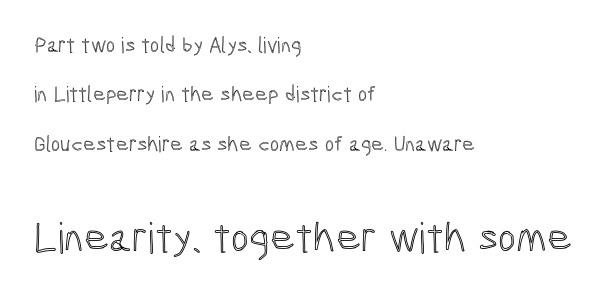
The image shows 43 px condensed type, upright; set left-aligned, loose line spacing (2.24x), normal letter spacing, not underlined; the second (bottom) block is 1.95x larger; a medium x-height.
